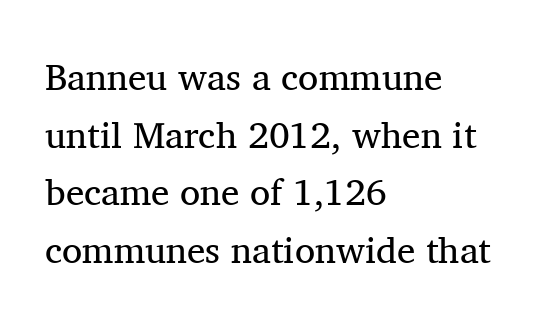
Q: Is the text bold? A: No.
Q: Is the text italic (slanted)? A: No, it is upright.
Q: Is the typeface a serif or a sans-serif typeface? A: Serif.
Q: Is the text underlined? A: No.
Q: How is the paragraph aligned? A: Left-aligned.
Q: Is the spacing between letters normal or unusually wide? A: Normal.
Q: Is the spacing between lines tight, normal or loose? A: Normal.
Q: Width (condensed, normal, or wide)? A: Normal.
Q: Stroke contrast? A: Medium.
Q: x-height? A: Medium.
Q: Monospaced? A: No.
